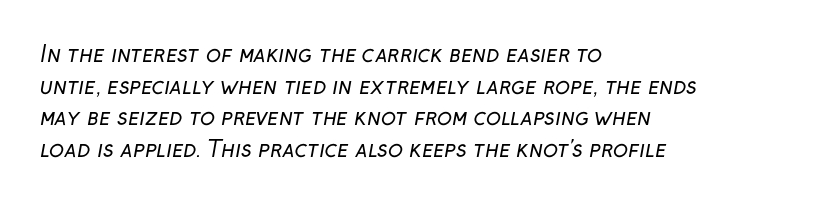
Q: Is the text bold? A: No.
Q: Is the text underlined? A: No.
Q: How is the paragraph aligned? A: Left-aligned.
Q: Is the spacing between letters normal or unusually wide? A: Normal.
Q: Is the spacing between lines tight, normal or loose? A: Normal.
